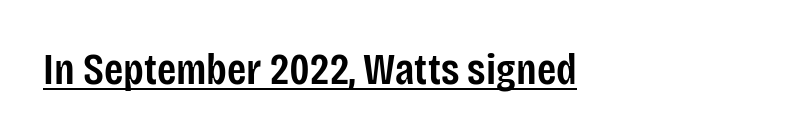
The image shows 44 px semibold, condensed sans-serif type, upright; set left-aligned, normal letter spacing, underlined; low stroke contrast and a large x-height.
